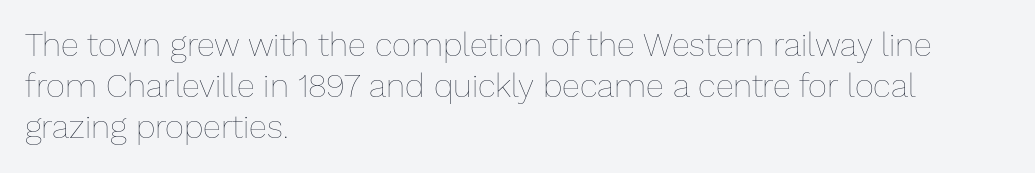
The passage shown has conventional tracking throughout. The string is rendered with underlining switched off. Each new line begins a customary step beneath the previous one. On a weight scale, this lands at 450 or below.
